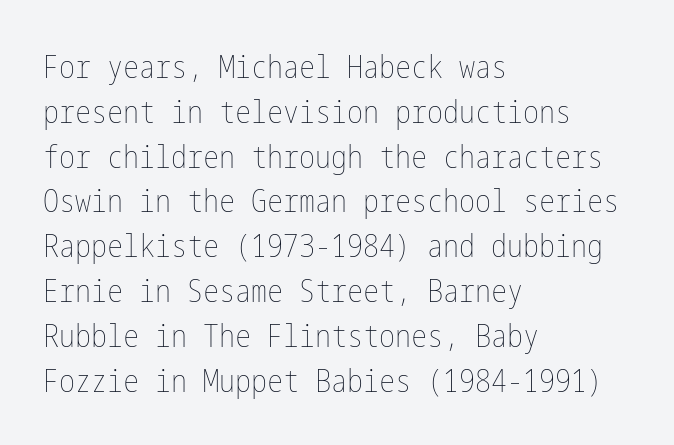
Observe the ordinary spacing: letters are neighbours, not strangers. The typography opts for an upright posture over an oblique one. Only glyphs here, with clear space below each row. Caption: face not bold, strokes unweighted.
